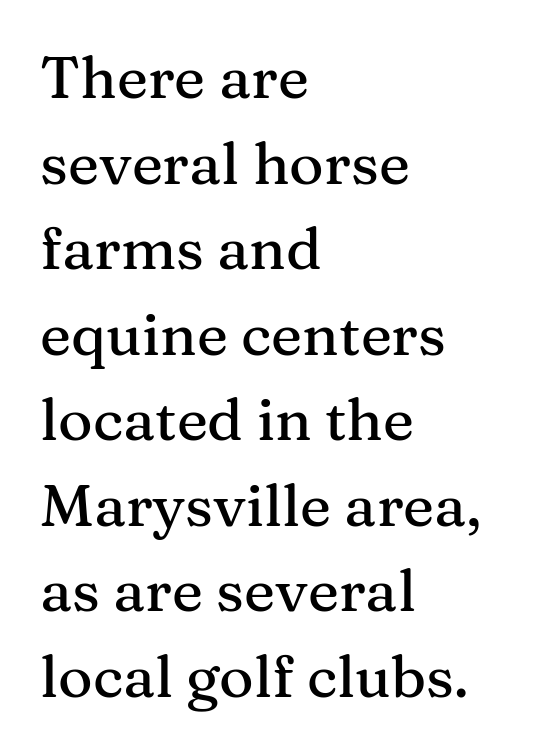
The image shows 59 px serif type, upright; set left-aligned, normal line spacing (1.45x), normal letter spacing, not underlined; medium stroke contrast and a medium x-height.
